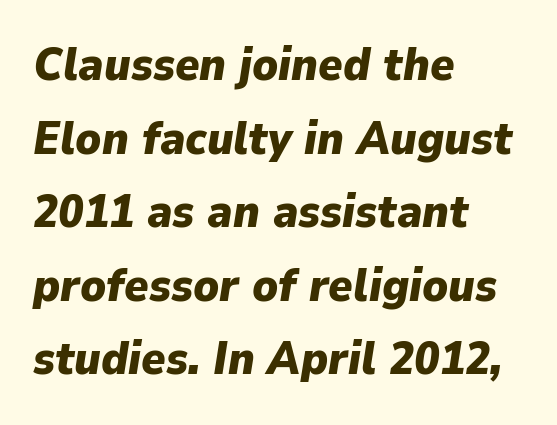
The image shows 46 px heavy type, italic (leaning right); set left-aligned, normal line spacing (1.6x), normal letter spacing, not underlined; low stroke contrast and a medium x-height.
